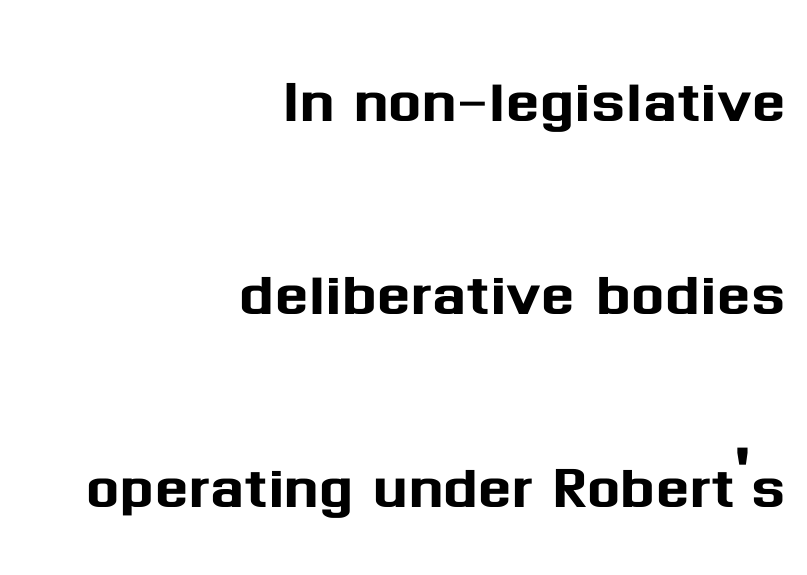
{"serif": "no", "italic": "no", "width": "normal", "stroke_contrast": "medium", "x_height": "medium", "monospaced": "no", "underline": "no", "align": "right", "line_spacing": "loose", "line_spacing_ratio": 2.44, "letter_spacing": "normal", "letter_spacing_em": 0.0, "glyph_px": 79}
